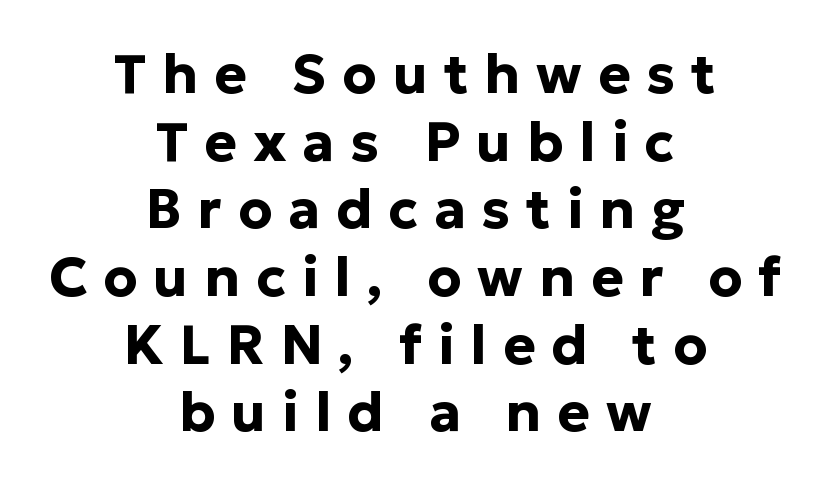
The passage shown is typed in a proportional face where columns would drift. Emphasis by weight is at full strength: bold. To sum up the face: it is a sans, with no serifs. Each row of text sits above clean, open space. Visually the block forms a symmetrical silhouette, jagged on both flanks. Spacing between characters has been opened up far beyond the box default.
